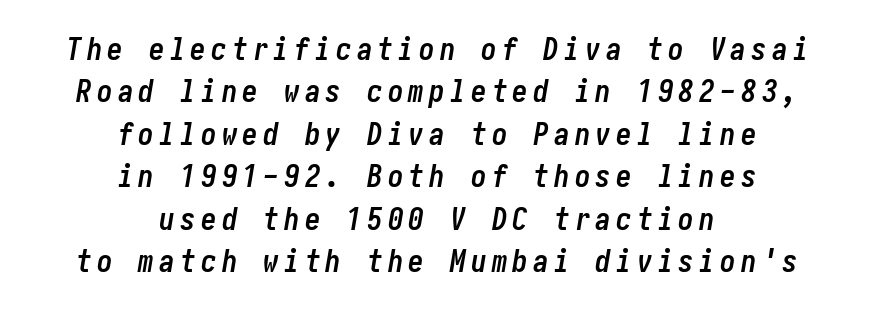
The image shows 31 px semibold, condensed type, italic (leaning right); set centered, normal line spacing (1.37x), not underlined; low stroke contrast and a medium x-height.
